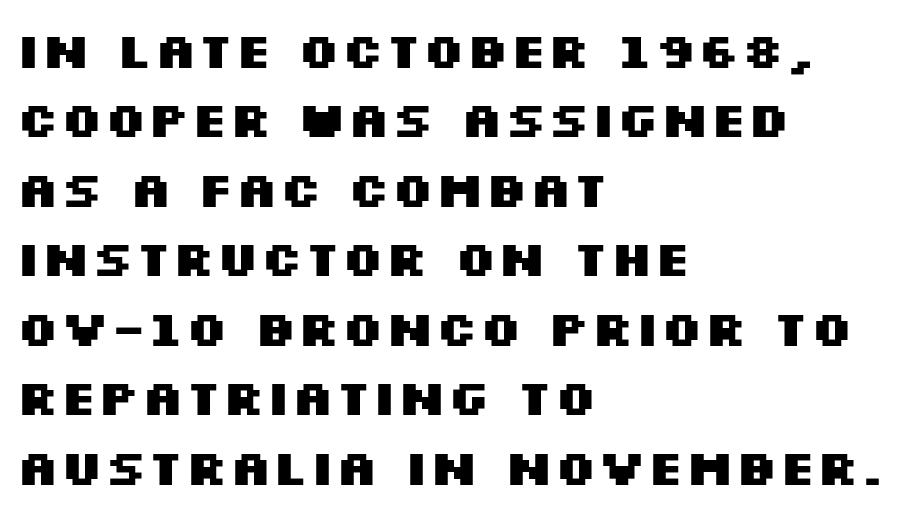
The image shows 50 px heavy, wide sans-serif type, upright; set left-aligned, normal line spacing (1.39x), normal letter spacing, not underlined; medium stroke contrast and a large x-height.
